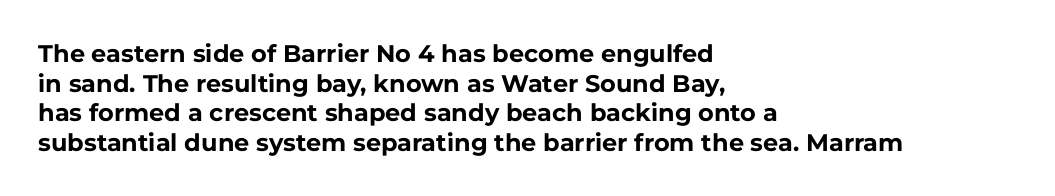
{"italic": "no", "bold": "yes", "underline": "no", "align": "left", "line_spacing_ratio": 1.23, "letter_spacing": "normal", "letter_spacing_em": 0.0, "glyph_px": 24}
